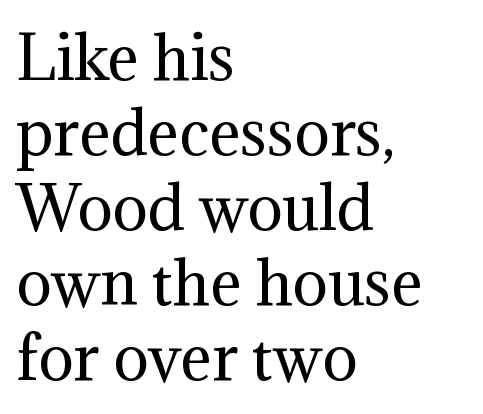
The image shows 59 px regular-weight serif type, upright; set left-aligned, normal line spacing (1.27x), normal letter spacing, not underlined; medium stroke contrast and a medium x-height.
